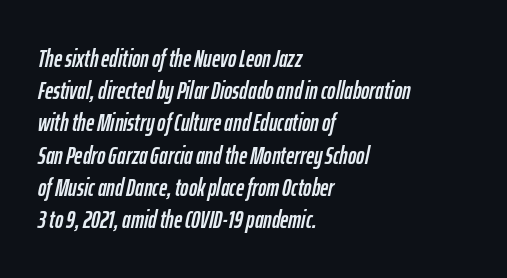
The image shows 25 px text type, italic (leaning right); set left-aligned, normal line spacing (1.29x), normal letter spacing, not underlined.
